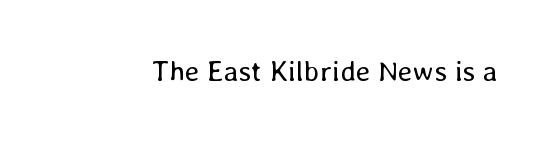
The image shows 29 px regular-weight type, upright; set normal letter spacing, not underlined; low stroke contrast and a medium x-height.
